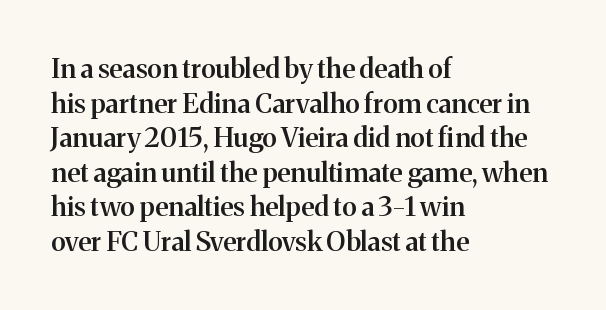
Q: Is the text bold? A: Semi-bold.
Q: Is the text italic (slanted)? A: No, it is upright.
Q: Is the text underlined? A: No.
Q: How is the paragraph aligned? A: Left-aligned.
Q: Is the spacing between letters normal or unusually wide? A: Normal.
Q: Is the spacing between lines tight, normal or loose? A: Normal.
